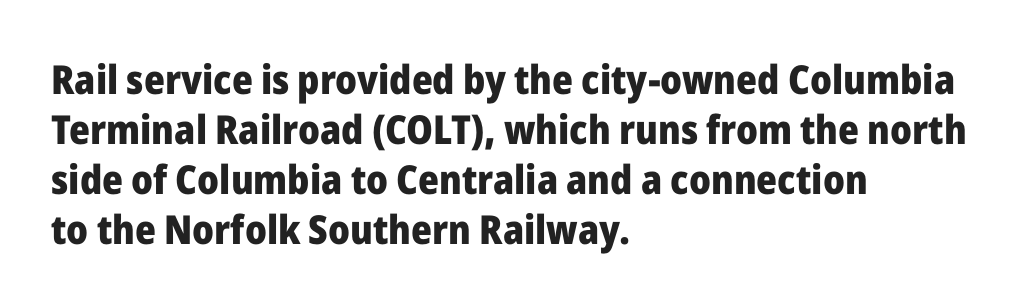
The image shows 40 px heavy sans-serif type, upright; set left-aligned, normal line spacing (1.25x), normal letter spacing, not underlined; low stroke contrast and a medium x-height.
